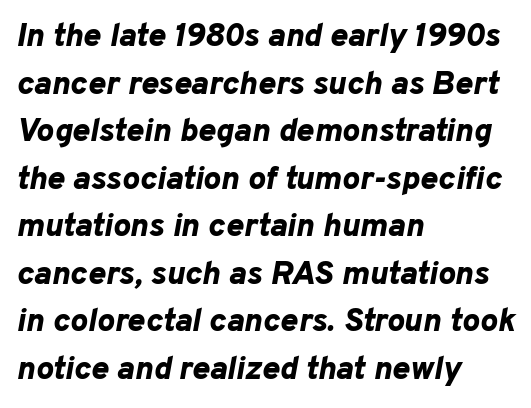
Each glyph is drawn with heavy, bold strokes. Horizontal bands of white between lines are of average thickness. One-word summary of the alignment: left. Italic: yes, the glyphs are oblique.
